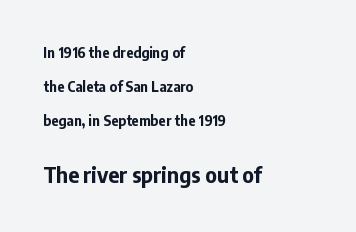
Q: Is the text bold? A: Yes.
Q: Is the text italic (slanted)? A: No, it is upright.
Q: Is the text underlined? A: No.
Q: How is the paragraph aligned? A: Left-aligned.
Q: Is the spacing between letters normal or unusually wide? A: Normal.
Q: Is the spacing between lines tight, normal or loose? A: Loose.
Q: Which block of text is set in a larger size, the first (top) or the second (bottom)? A: The second (bottom) one.
